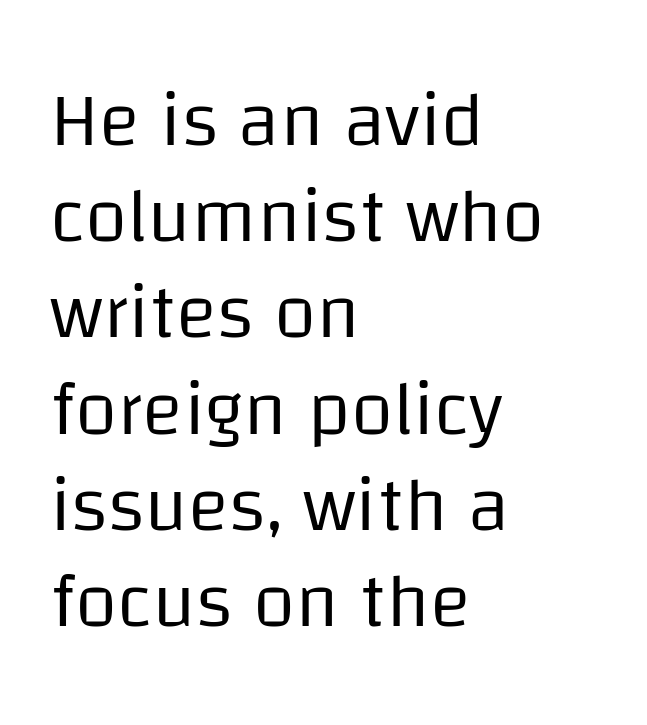
Q: Is the text bold? A: No.
Q: Is the text italic (slanted)? A: No, it is upright.
Q: Is the typeface a serif or a sans-serif typeface? A: Sans-serif.
Q: Is the text underlined? A: No.
Q: How is the paragraph aligned? A: Left-aligned.
Q: Is the spacing between letters normal or unusually wide? A: Normal.
Q: Is the spacing between lines tight, normal or loose? A: Normal.
Q: Width (condensed, normal, or wide)? A: Normal.
Q: Stroke contrast? A: Low.
Q: x-height? A: Large.
Q: Monospaced? A: No.
